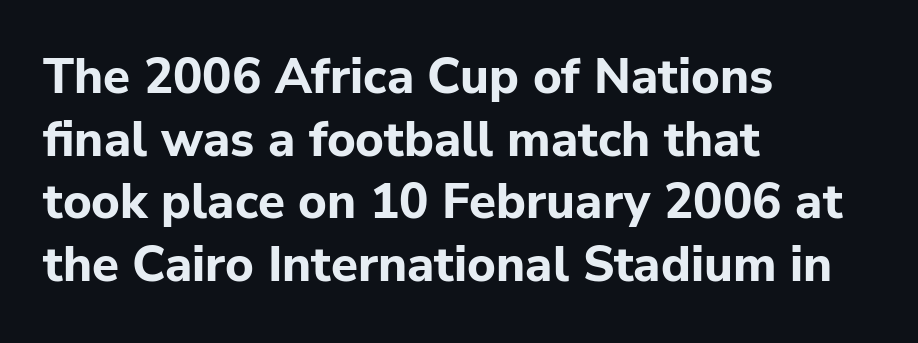
Q: Is the text bold? A: Yes.
Q: Is the text italic (slanted)? A: No, it is upright.
Q: Is the typeface a serif or a sans-serif typeface? A: Sans-serif.
Q: Is the text underlined? A: No.
Q: How is the paragraph aligned? A: Left-aligned.
Q: Is the spacing between letters normal or unusually wide? A: Normal.
Q: Is the spacing between lines tight, normal or loose? A: Normal.
Q: Width (condensed, normal, or wide)? A: Normal.
Q: Stroke contrast? A: Low.
Q: x-height? A: Medium.
Q: Monospaced? A: No.
